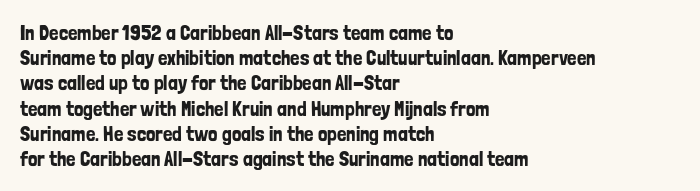
Posture: straight, roman, zero tilt. A clean baseline with only descenders dipping below it. Does the copy run flush right? No — it runs flush left. Tracking value appears to be zero — textbook default spacing.
